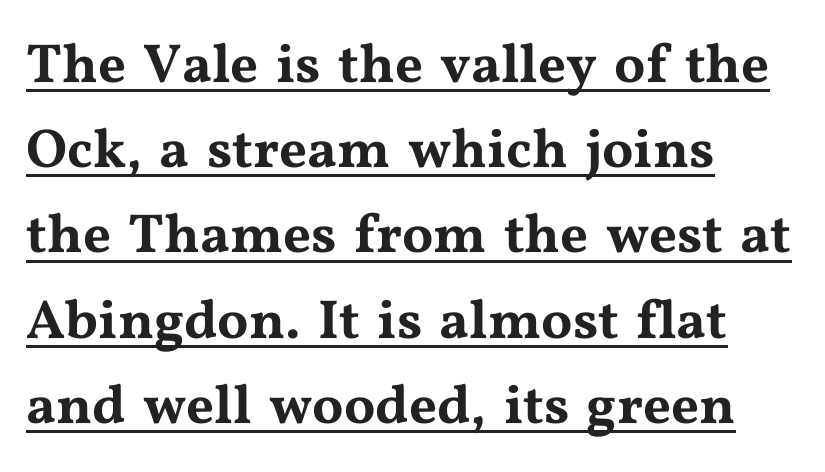
{"serif": "yes", "italic": "no", "width": "wide", "stroke_contrast": "medium", "x_height": "medium", "monospaced": "no", "underline": "yes", "align": "left", "line_spacing": "normal", "line_spacing_ratio": 1.55, "letter_spacing": "normal", "letter_spacing_em": 0.0, "glyph_px": 55}
